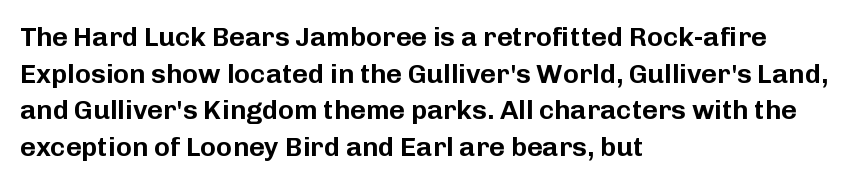
{"italic": "no", "underline": "no", "align": "left", "line_spacing": "normal", "line_spacing_ratio": 1.36, "letter_spacing": "normal", "letter_spacing_em": 0.0, "glyph_px": 27}
